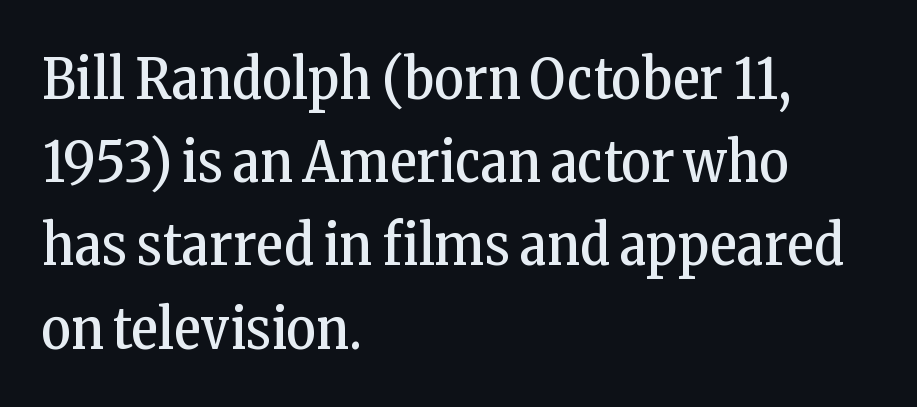
Q: Is the text bold? A: No.
Q: Is the text italic (slanted)? A: No, it is upright.
Q: Is the typeface a serif or a sans-serif typeface? A: Serif.
Q: Is the text underlined? A: No.
Q: How is the paragraph aligned? A: Left-aligned.
Q: Is the spacing between letters normal or unusually wide? A: Normal.
Q: Is the spacing between lines tight, normal or loose? A: Normal.
Q: Width (condensed, normal, or wide)? A: Condensed.
Q: Stroke contrast? A: Low.
Q: x-height? A: Medium.
Q: Monospaced? A: No.
